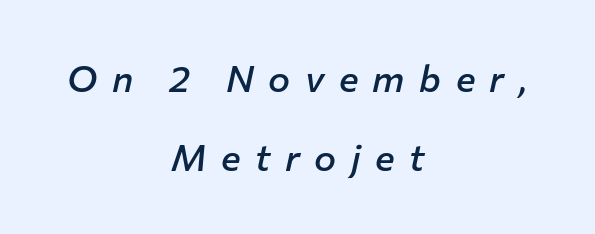
The paragraph shown floats in the horizontal middle. These lines carry some extra weight — a demibold, not a full bold. This block would shrink considerably if given ordinary leading; it's expanded now. The gap between lines stays unmarked. Here the designer chose a conventional face with non-uniform glyph widths.
